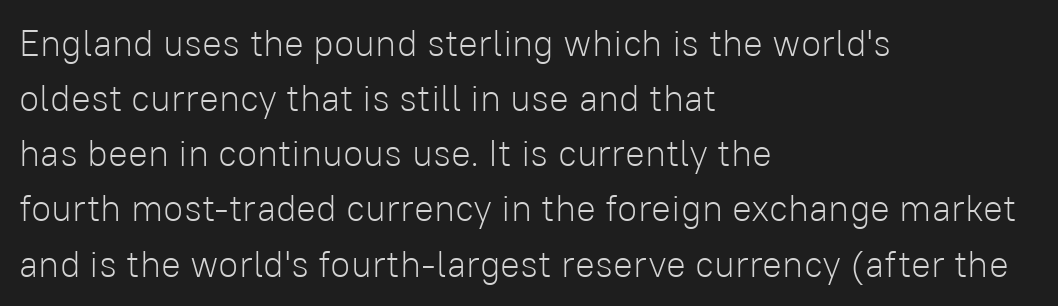
{"serif": "no", "italic": "no", "bold": "no", "weight": "light", "width": "normal", "stroke_contrast": "low", "x_height": "medium", "monospaced": "no", "underline": "no", "align": "left", "line_spacing": "normal", "line_spacing_ratio": 1.49, "letter_spacing": "normal", "letter_spacing_em": 0.0, "glyph_px": 37}
